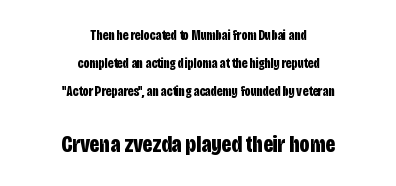
Vertically, the passage feels expansive, rows floating well apart. Alignment: centered. Weight: bold. The space directly below the letters is spotless. Each word holds together tightly as a unit, with standard inter-letter gaps. Between these two stacked blocks, the lower one wins on size.
